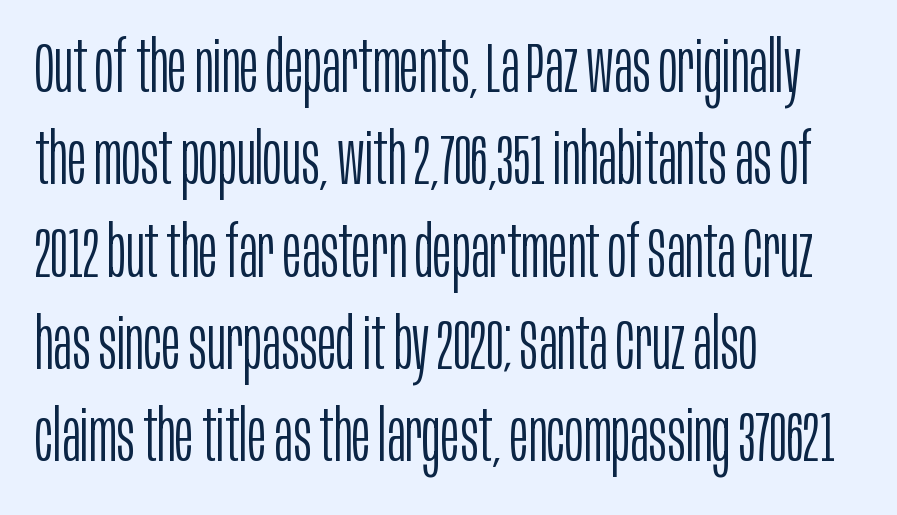
{"serif": "no", "italic": "no", "bold": "no", "weight": "light", "width": "condensed", "stroke_contrast": "low", "x_height": "large", "monospaced": "no", "underline": "no", "align": "left", "line_spacing": "normal", "line_spacing_ratio": 1.3, "letter_spacing": "normal", "letter_spacing_em": 0.0, "glyph_px": 71}
